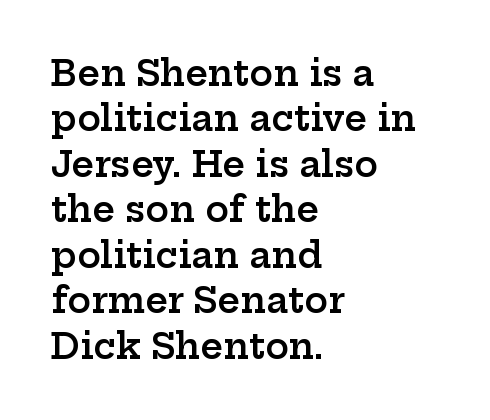
Is the block centered? No — it sits flush against the left margin. The letters stand straight up with perfectly vertical stems. How would I describe the line gaps? Plain and ordinary. Spacing between characters is what you'd get straight out of the box. The rendering uses natural spacing where letterforms have individual widths.
